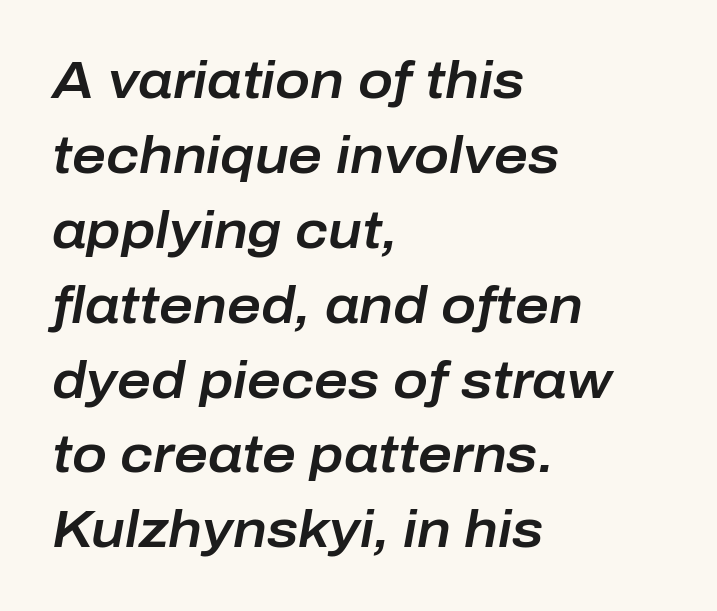
The image shows 52 px text type, italic (leaning right); set left-aligned, normal line spacing (1.44x), normal letter spacing, not underlined; low stroke contrast and a medium x-height.
